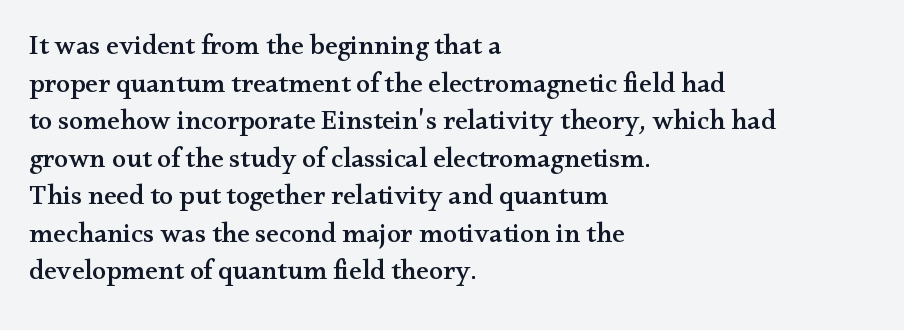
If you measured baseline to baseline, you'd find a middling distance. A typesetter would call this proportional, since set widths differ per character. Style check: upright. No extra tracking has been applied to these lines.
